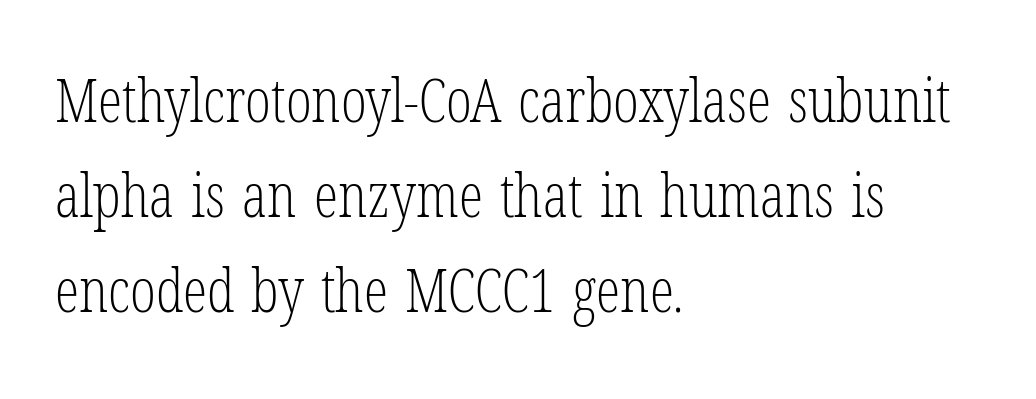
{"serif": "yes", "italic": "no", "bold": "no", "weight": "light", "width": "condensed", "stroke_contrast": "low", "x_height": "medium", "monospaced": "no", "underline": "no", "align": "left", "line_spacing": "normal", "line_spacing_ratio": 1.56, "letter_spacing": "normal", "letter_spacing_em": 0.0, "glyph_px": 61}
